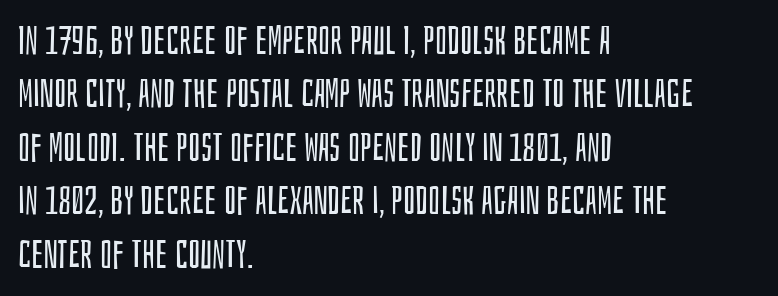
Q: Is the text bold? A: No.
Q: Is the text italic (slanted)? A: No, it is upright.
Q: Is the typeface a serif or a sans-serif typeface? A: Sans-serif.
Q: Is the text underlined? A: No.
Q: How is the paragraph aligned? A: Left-aligned.
Q: Is the spacing between letters normal or unusually wide? A: Normal.
Q: Is the spacing between lines tight, normal or loose? A: Normal.
Q: Width (condensed, normal, or wide)? A: Condensed.
Q: Stroke contrast? A: Low.
Q: x-height? A: Large.
Q: Monospaced? A: No.
